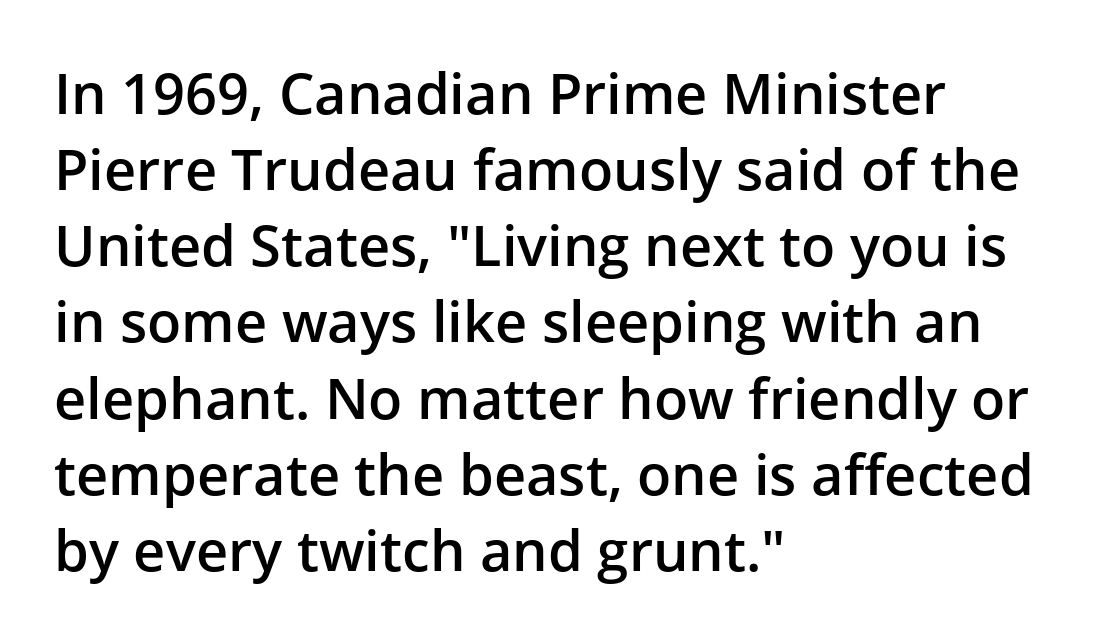
Q: Is the text bold? A: Semi-bold.
Q: Is the text italic (slanted)? A: No, it is upright.
Q: Is the typeface a serif or a sans-serif typeface? A: Sans-serif.
Q: Is the text underlined? A: No.
Q: How is the paragraph aligned? A: Left-aligned.
Q: Is the spacing between letters normal or unusually wide? A: Normal.
Q: Is the spacing between lines tight, normal or loose? A: Normal.
Q: Width (condensed, normal, or wide)? A: Normal.
Q: Stroke contrast? A: Low.
Q: x-height? A: Medium.
Q: Monospaced? A: No.
